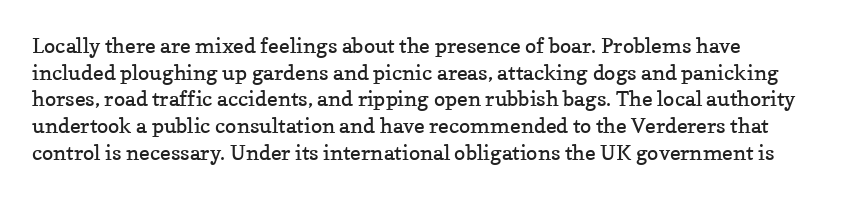
The image shows 21 px text type, upright; set normal line spacing (1.27x), normal letter spacing, not underlined.
